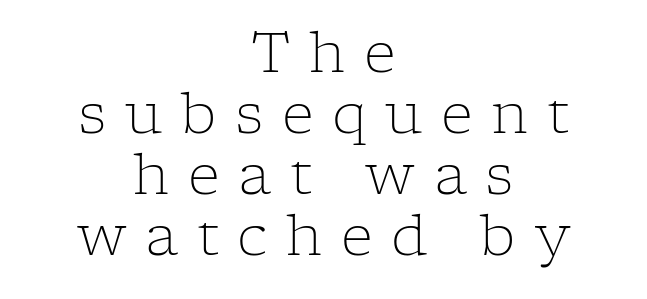
{"serif": "yes", "italic": "no", "bold": "no", "weight": "light", "width": "normal", "stroke_contrast": "low", "x_height": "medium", "monospaced": "no", "underline": "no", "align": "center", "line_spacing": "tight", "line_spacing_ratio": 1.09, "letter_spacing": "wide", "letter_spacing_em": 0.33, "glyph_px": 56}
